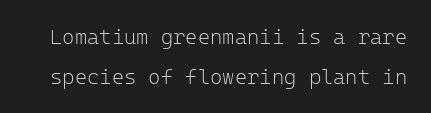
Q: Is the text bold? A: No.
Q: Is the text italic (slanted)? A: No, it is upright.
Q: Is the text underlined? A: No.
Q: Is the spacing between letters normal or unusually wide? A: Normal.
